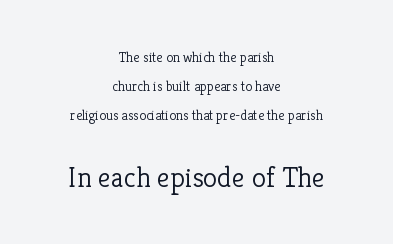
Q: Is the text bold? A: No.
Q: Is the text italic (slanted)? A: No, it is upright.
Q: Is the typeface a serif or a sans-serif typeface? A: Serif.
Q: Is the text underlined? A: No.
Q: How is the paragraph aligned? A: Centered.
Q: Is the spacing between letters normal or unusually wide? A: Normal.
Q: Is the spacing between lines tight, normal or loose? A: Loose.
Q: Which block of text is set in a larger size, the first (top) or the second (bottom)? A: The second (bottom) one.
Q: Width (condensed, normal, or wide)? A: Normal.
Q: Stroke contrast? A: Low.
Q: x-height? A: Medium.
Q: Monospaced? A: No.
